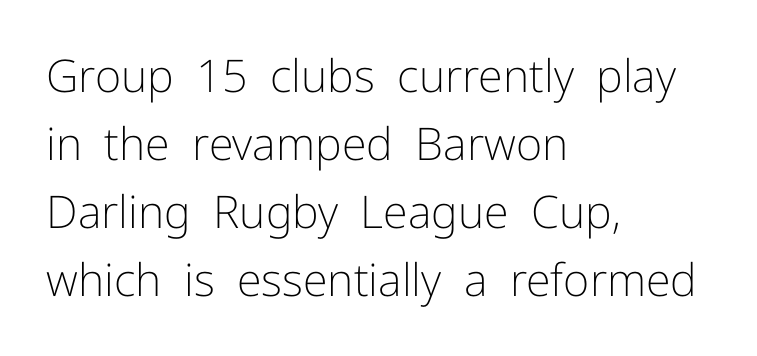
Q: Is the text bold? A: No.
Q: Is the text italic (slanted)? A: No, it is upright.
Q: Is the typeface a serif or a sans-serif typeface? A: Sans-serif.
Q: Is the text underlined? A: No.
Q: How is the paragraph aligned? A: Left-aligned.
Q: Is the spacing between letters normal or unusually wide? A: Normal.
Q: Is the spacing between lines tight, normal or loose? A: Normal.
Q: Width (condensed, normal, or wide)? A: Normal.
Q: Stroke contrast? A: Low.
Q: x-height? A: Medium.
Q: Monospaced? A: No.
